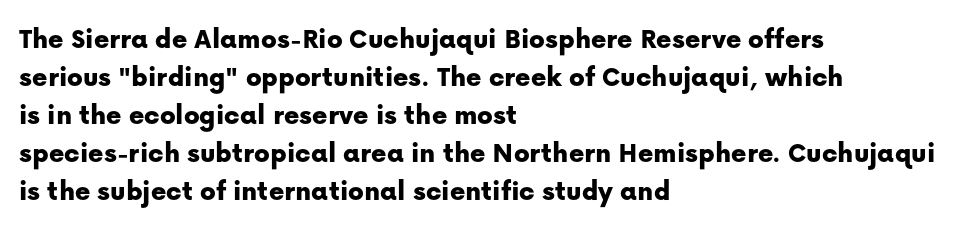
Q: Is the text italic (slanted)? A: No, it is upright.
Q: Is the typeface a serif or a sans-serif typeface? A: Sans-serif.
Q: Is the text underlined? A: No.
Q: How is the paragraph aligned? A: Left-aligned.
Q: Is the spacing between letters normal or unusually wide? A: Normal.
Q: Is the spacing between lines tight, normal or loose? A: Normal.
Q: Width (condensed, normal, or wide)? A: Normal.
Q: Stroke contrast? A: Low.
Q: x-height? A: Medium.
Q: Monospaced? A: No.
